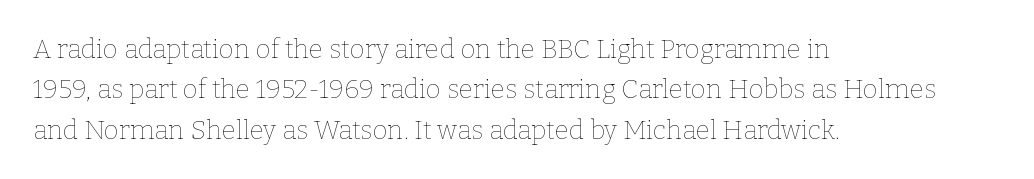
The image shows 26 px text type, upright; set left-aligned, normal line spacing (1.55x), normal letter spacing, not underlined.
